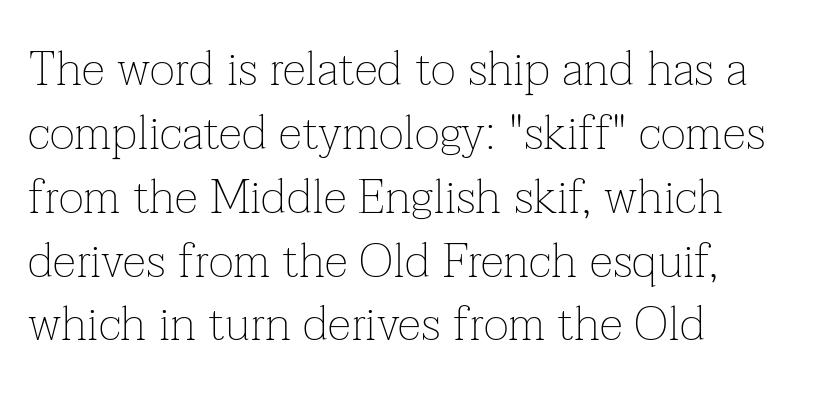
Alignment: flush left. The glyphs are unaccompanied by any horizontal stroke below them. This rendering employs a face with finishing strokes, i.e., a serif. A typesetter would mark this as roman, not italic. Bold? No — there's no thickening of the strokes.
